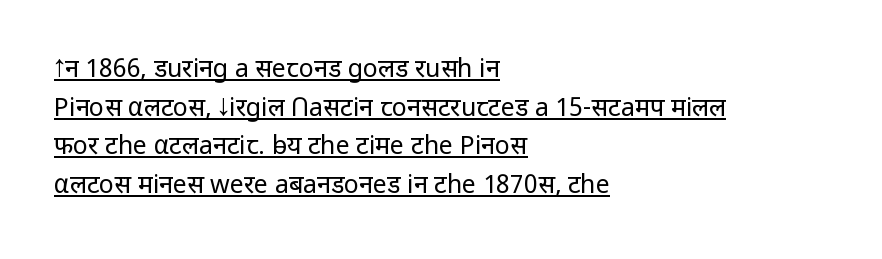
{"italic": "no", "bold": "no", "underline": "yes", "align": "left", "line_spacing": "normal", "line_spacing_ratio": 1.55, "letter_spacing": "normal", "letter_spacing_em": 0.0, "glyph_px": 25}
